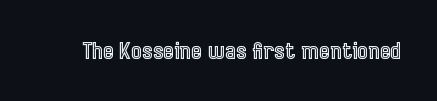
{"italic": "no", "underline": "no", "letter_spacing": "normal", "letter_spacing_em": 0.0, "glyph_px": 23}
